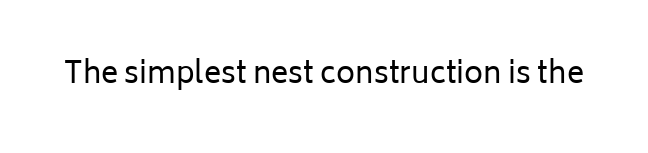
The image shows 29 px regular-weight sans-serif type, upright; set normal letter spacing, not underlined; low stroke contrast and a medium x-height.
